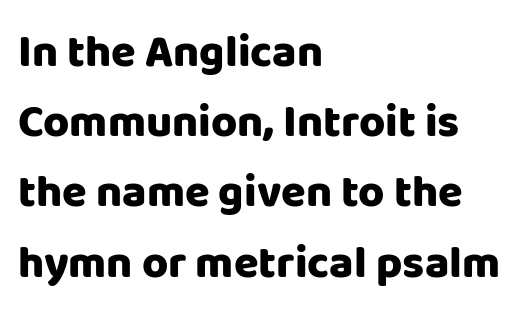
The leading is moderate, giving the passage an even texture. The axis of the letterforms is exactly vertical. Line beginnings align vertically; line endings do not. Heft: maximum for text — a bold.
